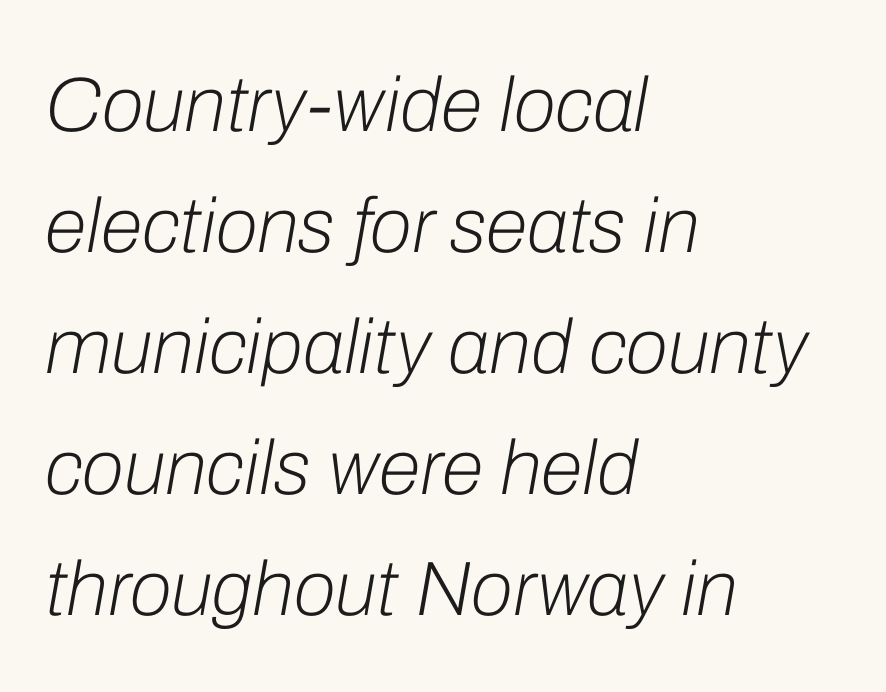
A typesetter would call this zero additional tracking. Is this a heavy cut? Hardly; it is regular or lighter. Normally led — the rows are evenly, conventionally spaced. The passage shown is typed in a proportional face where columns would drift.
